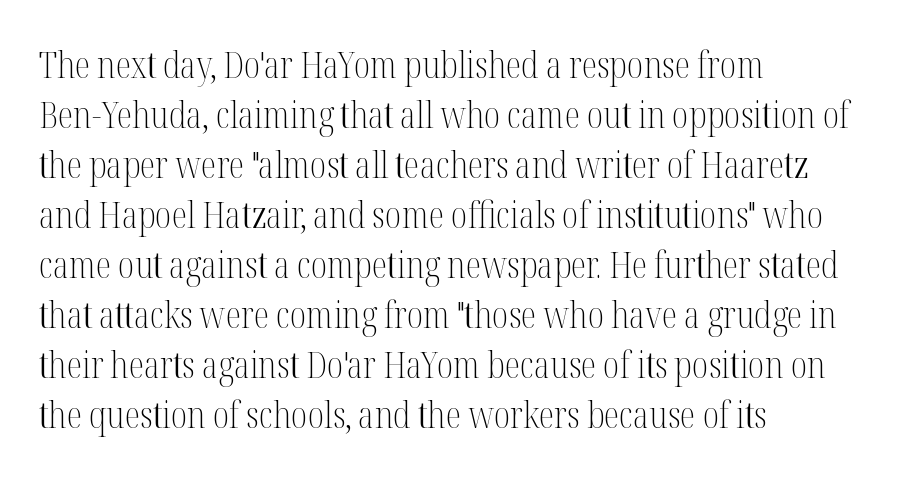
Q: Is the text bold? A: No.
Q: Is the text italic (slanted)? A: No, it is upright.
Q: Is the typeface a serif or a sans-serif typeface? A: Serif.
Q: Is the text underlined? A: No.
Q: How is the paragraph aligned? A: Left-aligned.
Q: Is the spacing between letters normal or unusually wide? A: Normal.
Q: Is the spacing between lines tight, normal or loose? A: Normal.
Q: Width (condensed, normal, or wide)? A: Condensed.
Q: Stroke contrast? A: Medium.
Q: x-height? A: Medium.
Q: Monospaced? A: No.
